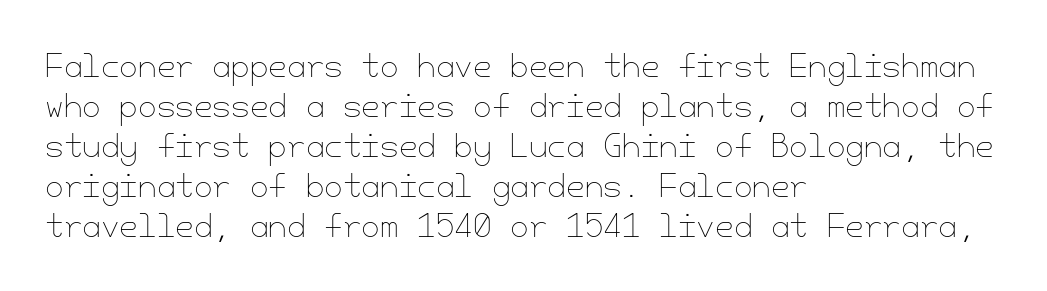
This sample is left-justified, so line endings fall wherever the words run out. Any mark beneath the type? The region is blank. Stem width sits at or under what a default text font uses. Honestly, the letter spacing is just normal — you wouldn't notice it. The type sits square on the baseline with zero lean. If you measured baseline to baseline, you'd find a middling distance.
